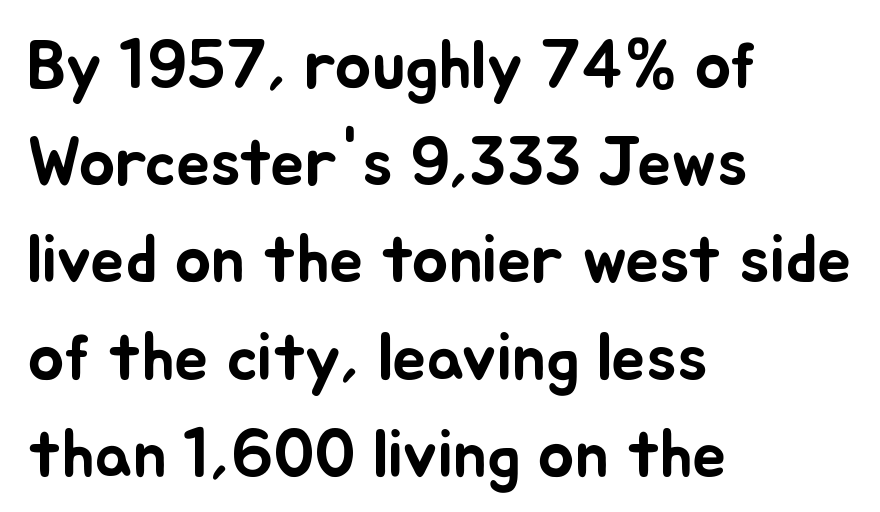
The image shows 68 px text type, upright; set left-aligned, normal line spacing (1.43x), normal letter spacing, not underlined; low stroke contrast and a small x-height.
